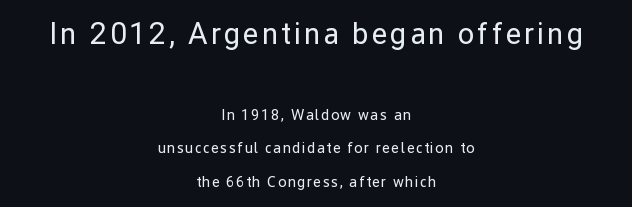
The image shows 30 px regular-weight sans-serif type, upright; set centered, loose line spacing (2.21x), not underlined; the first (top) block is 2.0x larger; low stroke contrast and a medium x-height.
